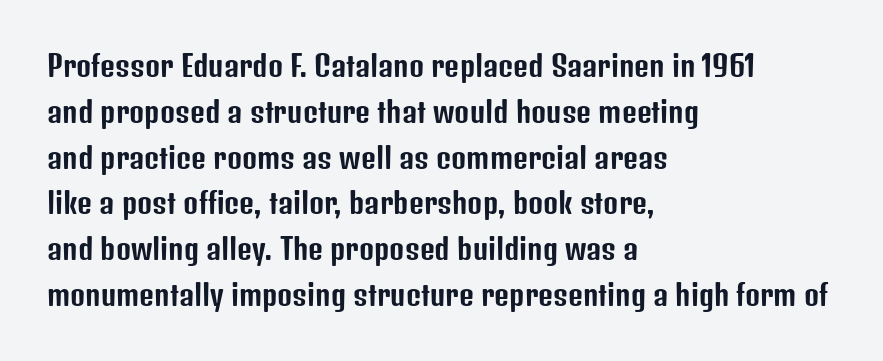
The image shows 29 px condensed sans-serif type, upright; set left-aligned, normal line spacing (1.58x), normal letter spacing, not underlined; low stroke contrast and a medium x-height.
